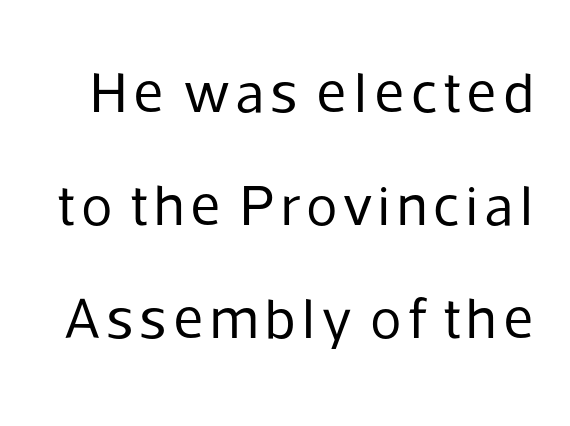
Q: Is the text bold? A: No.
Q: Is the text italic (slanted)? A: No, it is upright.
Q: Is the typeface a serif or a sans-serif typeface? A: Sans-serif.
Q: Is the text underlined? A: No.
Q: Is the spacing between lines tight, normal or loose? A: Loose.
Q: Width (condensed, normal, or wide)? A: Normal.
Q: Stroke contrast? A: Low.
Q: x-height? A: Medium.
Q: Monospaced? A: No.
